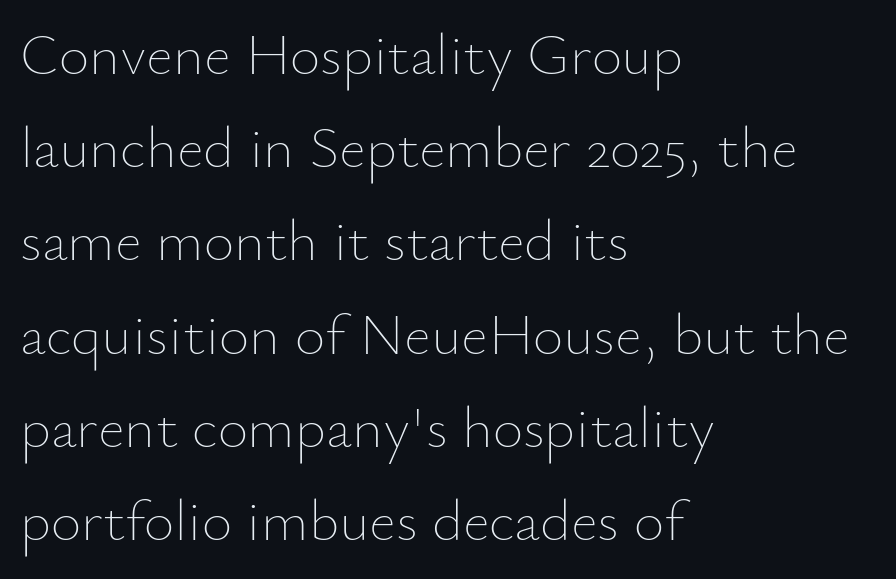
{"italic": "no", "bold": "no", "weight": "thin", "width": "normal", "stroke_contrast": "low", "x_height": "small", "monospaced": "no", "underline": "no", "align": "left", "line_spacing": "normal", "line_spacing_ratio": 1.58, "letter_spacing": "normal", "letter_spacing_em": 0.0, "glyph_px": 59}
